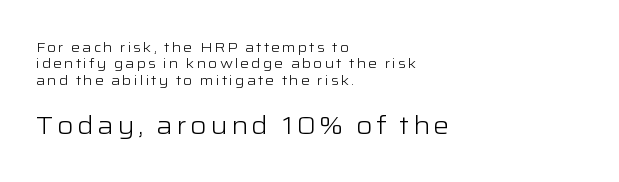
Q: Is the text bold? A: No.
Q: Is the text italic (slanted)? A: No, it is upright.
Q: Is the text underlined? A: No.
Q: How is the paragraph aligned? A: Left-aligned.
Q: Which block of text is set in a larger size, the first (top) or the second (bottom)? A: The second (bottom) one.
